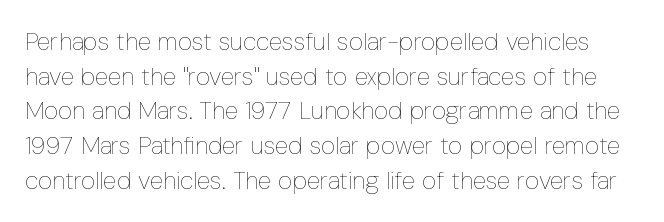
Every character sits straight up, as roman type does. Spacing between characters is what you'd get straight out of the box. Stems and bowls with no extra thickness — not bold. Evenly set lines give the paragraph a standard silhouette.
